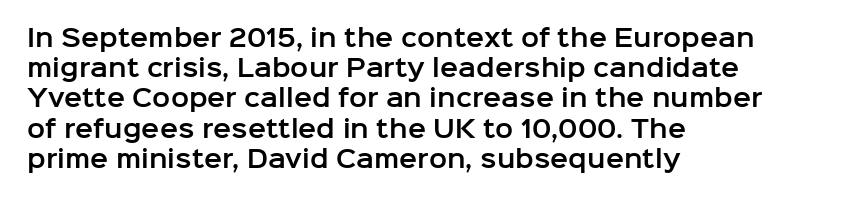
Q: Is the text italic (slanted)? A: No, it is upright.
Q: Is the text underlined? A: No.
Q: How is the paragraph aligned? A: Left-aligned.
Q: Is the spacing between letters normal or unusually wide? A: Normal.
Q: Is the spacing between lines tight, normal or loose? A: Normal.
